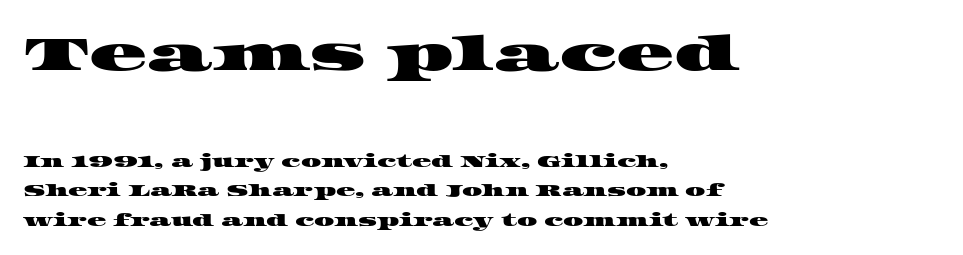
{"serif": "yes", "width": "wide", "stroke_contrast": "high", "x_height": "large", "monospaced": "no", "underline": "no", "align": "left", "line_spacing_ratio": 1.86, "letter_spacing": "normal", "letter_spacing_em": 0.0, "larger_block": "first", "size_ratio": 3.0, "glyph_px": 48}
